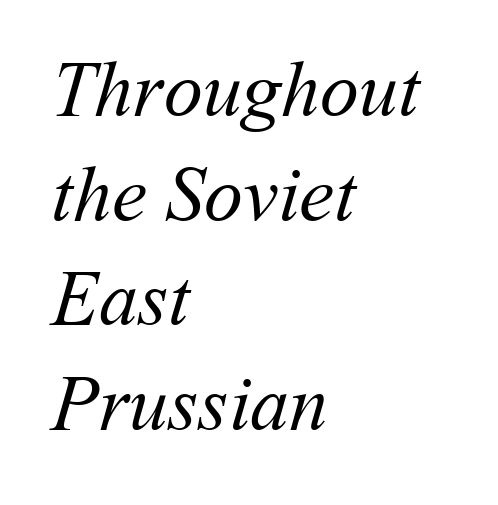
The image shows 78 px regular-weight type; set left-aligned, normal line spacing (1.34x), normal letter spacing, not underlined; medium stroke contrast and a medium x-height.
